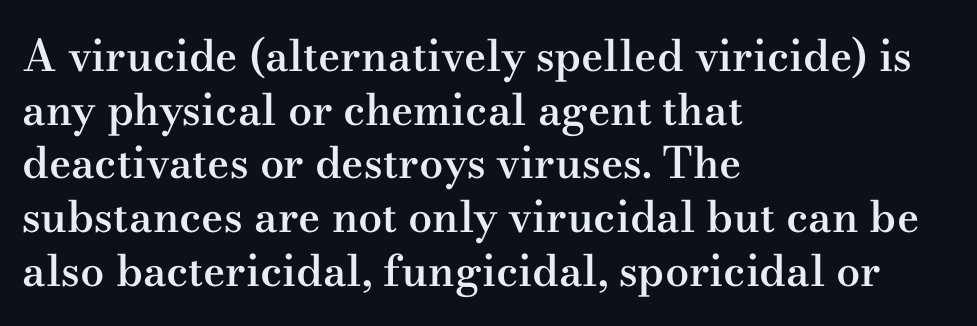
{"serif": "yes", "italic": "no", "bold": "semi", "weight": "semibold", "width": "wide", "stroke_contrast": "medium", "x_height": "small", "monospaced": "no", "underline": "no", "align": "left", "line_spacing": "normal", "line_spacing_ratio": 1.25, "letter_spacing": "normal", "letter_spacing_em": 0.0, "glyph_px": 43}
